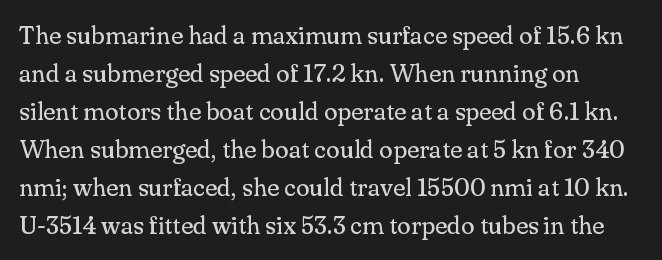
{"italic": "no", "bold": "no", "underline": "no", "align": "left", "line_spacing": "normal", "line_spacing_ratio": 1.52, "letter_spacing": "normal", "letter_spacing_em": 0.0, "glyph_px": 25}
